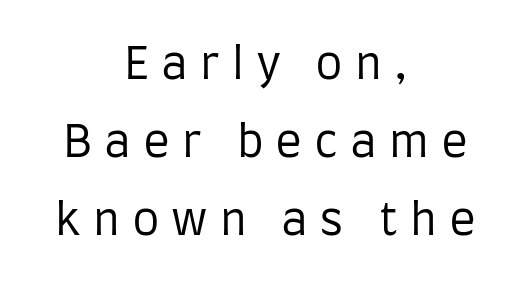
The image shows 44 px regular-weight, condensed sans-serif type, upright; set centered, line spacing 1.77x, unusually wide letter spacing (+0.27 em), not underlined; low stroke contrast and a large x-height.
